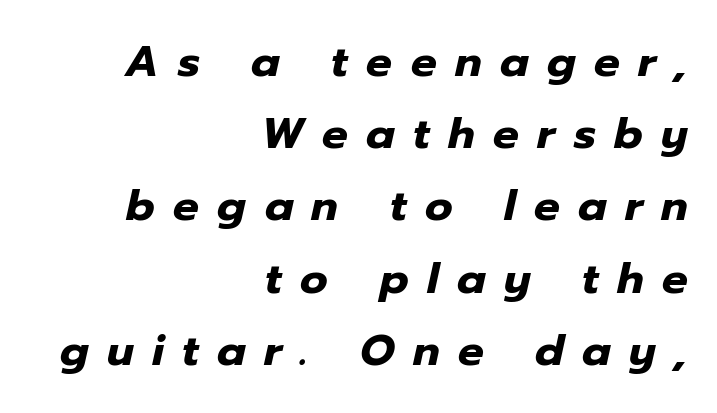
Summary of vertical rhythm: regular, with standard interline spacing. It's the slanting kind of type. The horizontal fit of the characters is loose and conspicuously gappy. Set as a true bold cut, around the 700 mark. Letters rest on an invisible, unmarked baseline.
